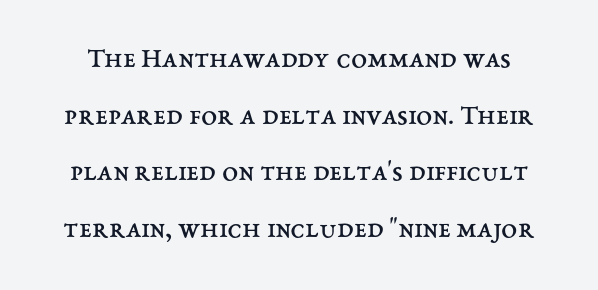
Q: Is the text bold? A: No.
Q: Is the text italic (slanted)? A: No, it is upright.
Q: Is the text underlined? A: No.
Q: Is the spacing between letters normal or unusually wide? A: Normal.
Q: Is the spacing between lines tight, normal or loose? A: Loose.
Q: Width (condensed, normal, or wide)? A: Normal.
Q: Stroke contrast? A: Medium.
Q: x-height? A: Medium.
Q: Monospaced? A: No.
